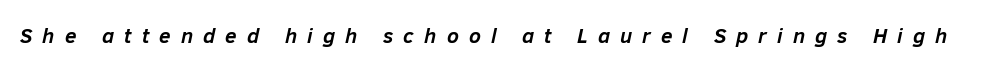
{"italic": "yes", "lean": "right", "slant_degrees": 12, "bold": "yes", "underline": "no", "letter_spacing": "wide", "letter_spacing_em": 0.48, "glyph_px": 21}
